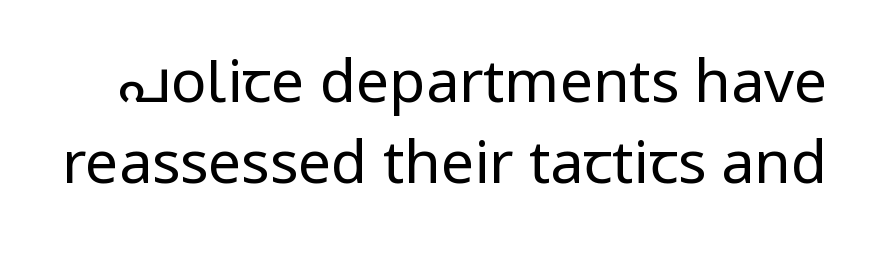
Every stem runs plumb, perpendicular to the baseline. Letter spacing: default. The strip under each line holds only bare page. Rows of type keep a routine distance in the vertical direction. You could not count columns in this text — the font is proportionally spaced. Weight: regular or lighter.
